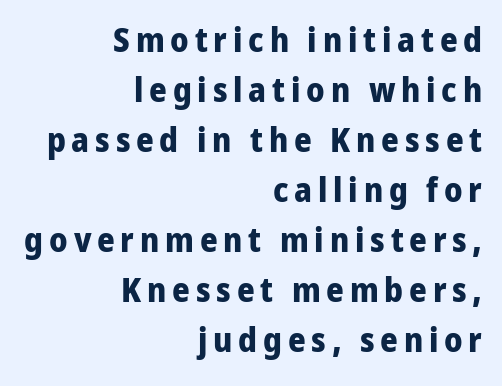
The image shows 34 px bold sans-serif type, upright; set right-aligned, normal line spacing (1.47x), not underlined; low stroke contrast and a medium x-height.
